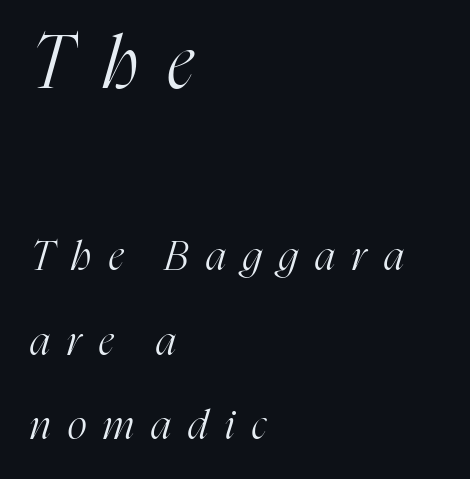
The passage shown is typed in a proportional face where columns would drift. The text block is weighted toward the left margin, trailing off unevenly rightward. Compared with a typical body face, this is equally light or lighter still. The letters in the upper block stand taller than those in the block below. Unlike a clean sans, this face finishes its strokes with serifs.
